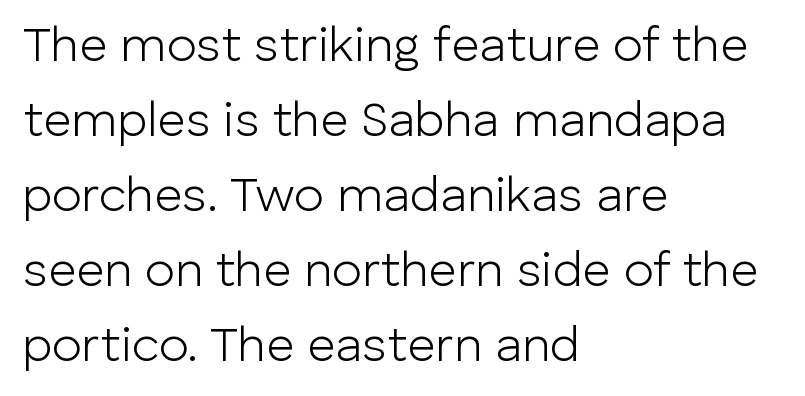
The vertical gap from one line to the next is medium. Descenders hang freely into open space. Every row of glyphs begins at an identical x-position on the left. Students, note that the glyphs here touch the page at normal intervals. Think of a printed novel: that variable character pitch is what you see here. This is the regular roman posture of the typeface.
